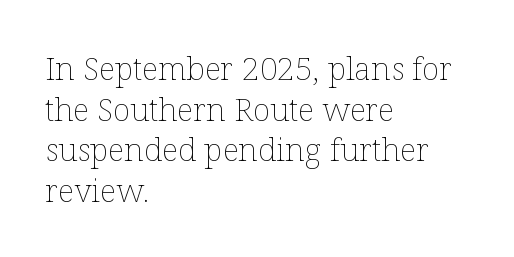
Q: Is the text bold? A: No.
Q: Is the text italic (slanted)? A: No, it is upright.
Q: Is the text underlined? A: No.
Q: How is the paragraph aligned? A: Left-aligned.
Q: Is the spacing between letters normal or unusually wide? A: Normal.
Q: Is the spacing between lines tight, normal or loose? A: Normal.
Q: Width (condensed, normal, or wide)? A: Normal.
Q: Stroke contrast? A: Low.
Q: x-height? A: Medium.
Q: Monospaced? A: No.
